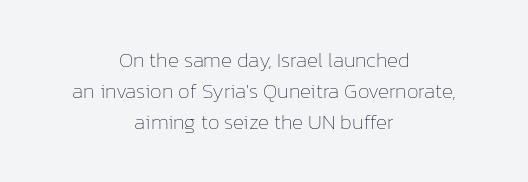
{"italic": "no", "bold": "no", "underline": "no", "align": "center", "line_spacing": "normal", "line_spacing_ratio": 1.48, "letter_spacing": "normal", "letter_spacing_em": 0.0, "glyph_px": 21}
